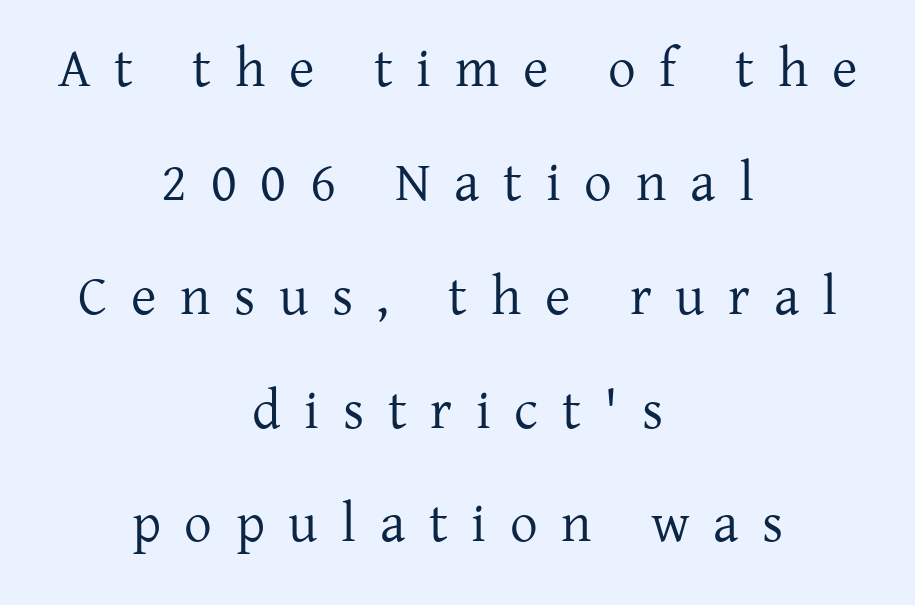
Q: Is the text bold? A: No.
Q: Is the text italic (slanted)? A: No, it is upright.
Q: Is the typeface a serif or a sans-serif typeface? A: Serif.
Q: Is the text underlined? A: No.
Q: How is the paragraph aligned? A: Centered.
Q: Is the spacing between letters normal or unusually wide? A: Unusually wide.
Q: Is the spacing between lines tight, normal or loose? A: Loose.
Q: Width (condensed, normal, or wide)? A: Normal.
Q: Stroke contrast? A: Low.
Q: x-height? A: Medium.
Q: Monospaced? A: No.
